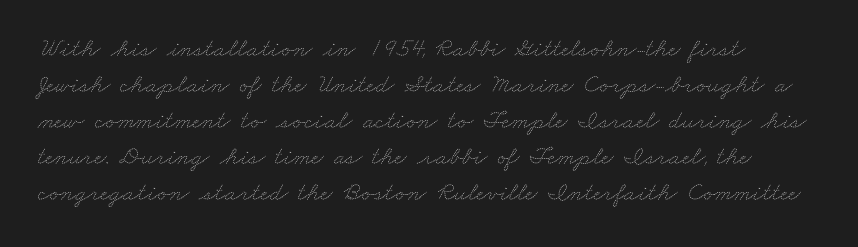
{"bold": "no", "underline": "no", "line_spacing": "normal", "line_spacing_ratio": 1.38, "letter_spacing": "normal", "letter_spacing_em": 0.0, "glyph_px": 26}
